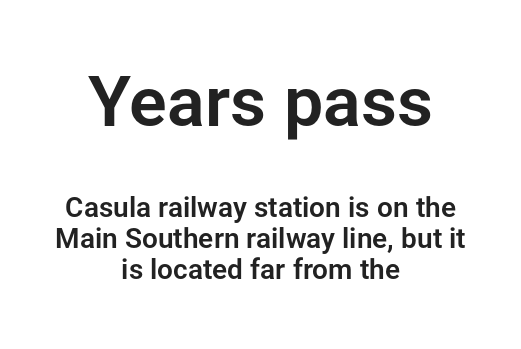
Q: Is the text italic (slanted)? A: No, it is upright.
Q: Is the typeface a serif or a sans-serif typeface? A: Sans-serif.
Q: Is the text underlined? A: No.
Q: How is the paragraph aligned? A: Centered.
Q: Is the spacing between letters normal or unusually wide? A: Normal.
Q: Is the spacing between lines tight, normal or loose? A: Tight.
Q: Which block of text is set in a larger size, the first (top) or the second (bottom)? A: The first (top) one.
Q: Width (condensed, normal, or wide)? A: Normal.
Q: Stroke contrast? A: Low.
Q: x-height? A: Medium.
Q: Monospaced? A: No.
